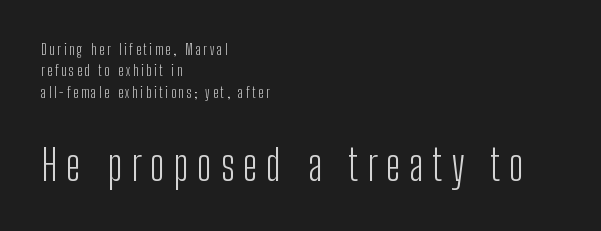
{"serif": "no", "italic": "no", "bold": "no", "weight": "light", "width": "condensed", "stroke_contrast": "low", "x_height": "medium", "monospaced": "no", "underline": "no", "align": "left", "line_spacing": "normal", "line_spacing_ratio": 1.53, "letter_spacing": "wide", "letter_spacing_em": 0.21, "larger_block": "second", "size_ratio": 3.0, "glyph_px": 42}
